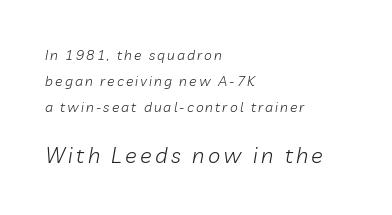
{"italic": "yes", "lean": "right", "slant_degrees": 10, "bold": "no", "underline": "no", "align": "left", "line_spacing_ratio": 1.85, "larger_block": "second", "size_ratio": 1.57, "glyph_px": 22}
